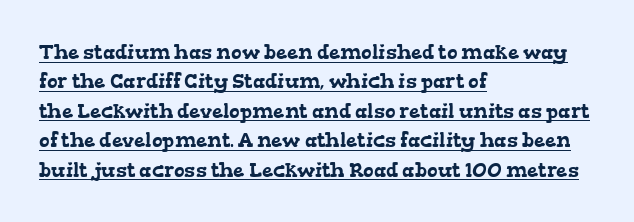
Q: Is the text underlined? A: Yes.
Q: How is the paragraph aligned? A: Left-aligned.
Q: Is the spacing between letters normal or unusually wide? A: Normal.
Q: Is the spacing between lines tight, normal or loose? A: Normal.
